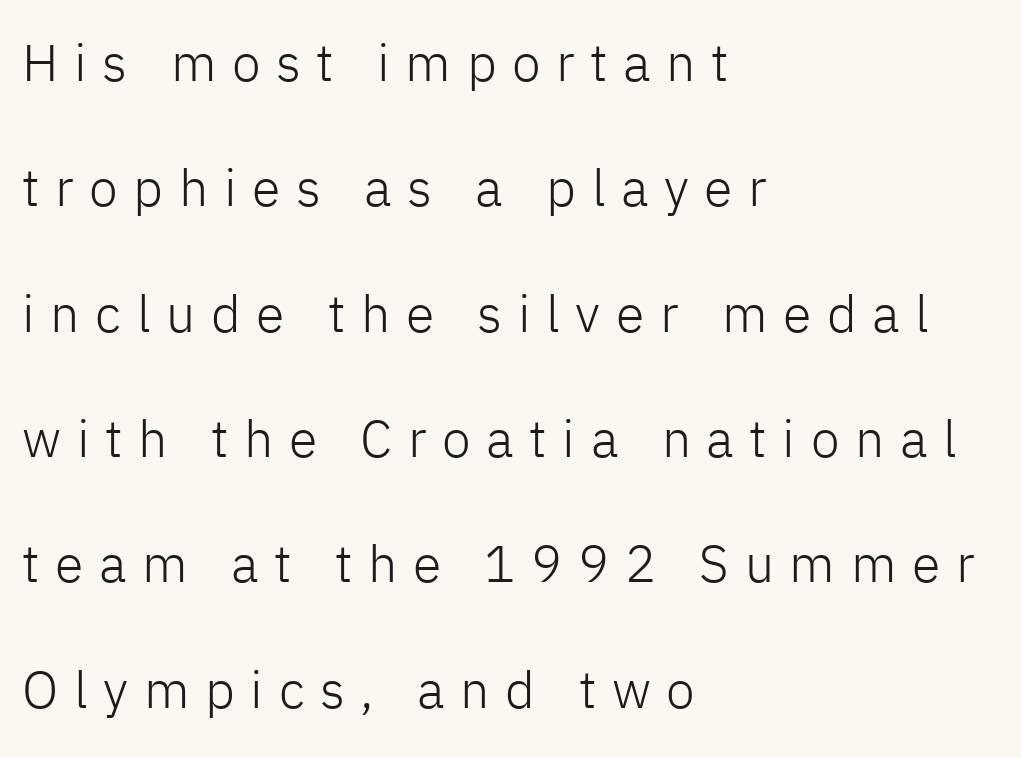
The image shows 52 px light sans-serif type, upright; set left-aligned, loose line spacing (2.41x), unusually wide letter spacing (+0.3 em), not underlined; low stroke contrast and a medium x-height.
